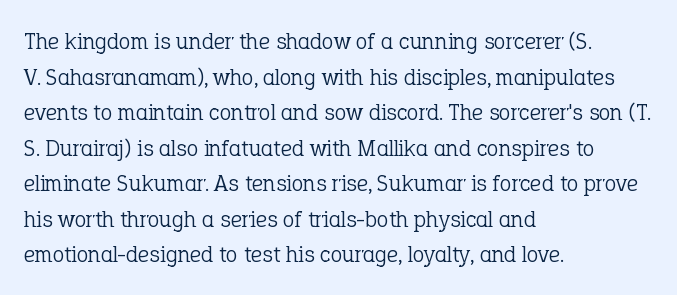
No italicization has been applied; the sample stays upright. Each line starts at the same left margin while the right side varies. Weight: regular or lighter. Compared with typical paragraphs, the rows here are spaced about the same. No extra tracking has been applied to these lines. Any mark beneath the type? The region is blank.
